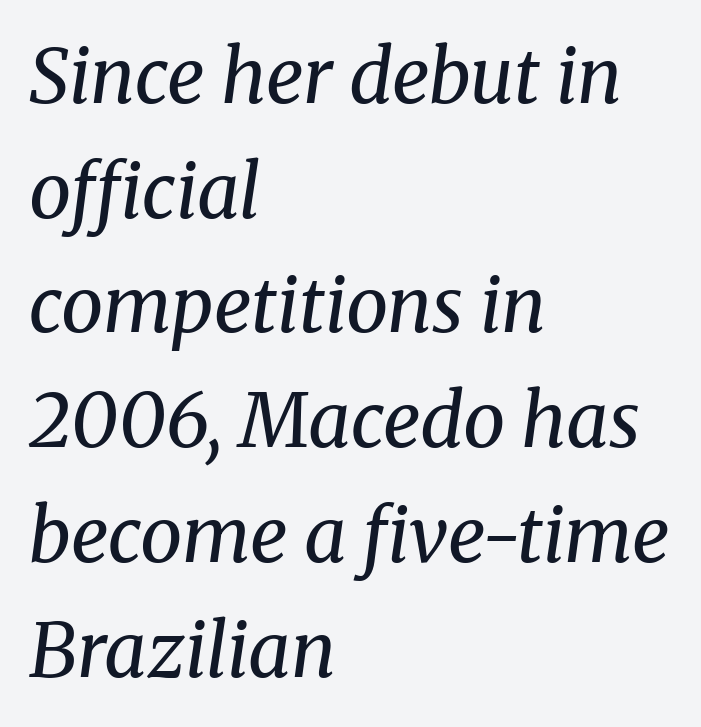
Each letter's strokes conclude with small projecting serifs. The face looks like a standard text weight, possibly lighter. Would a proofreader flag this as italicized? Yes. The baseline area is clear. Each new line begins a customary step beneath the previous one.
